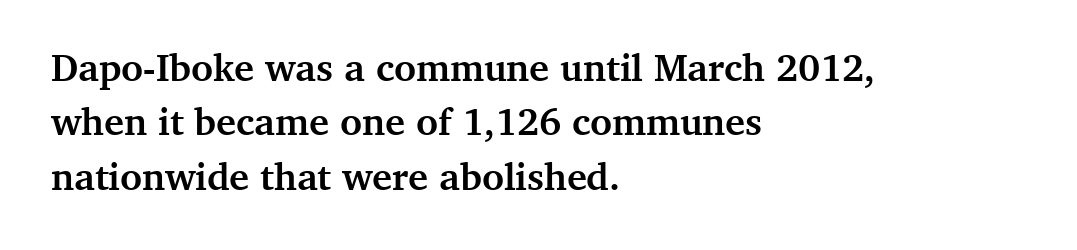
Weight check: bold — yes, fully. The specimen reads as upright at a glance. Words appear dense and cohesive because spacing is normal. Spacing verdict: proportional, widths tailored to each character. How would I describe the line gaps? Plain and ordinary.
